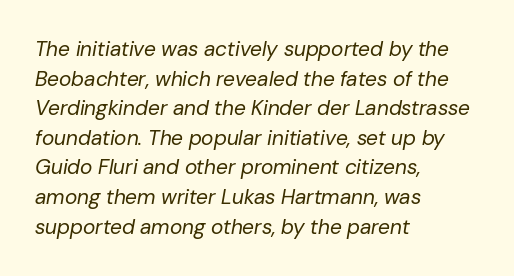
Q: Is the text bold? A: No.
Q: Is the text italic (slanted)? A: Yes, it leans right by about 10 degrees.
Q: Is the text underlined? A: No.
Q: How is the paragraph aligned? A: Left-aligned.
Q: Is the spacing between letters normal or unusually wide? A: Normal.
Q: Is the spacing between lines tight, normal or loose? A: Normal.
